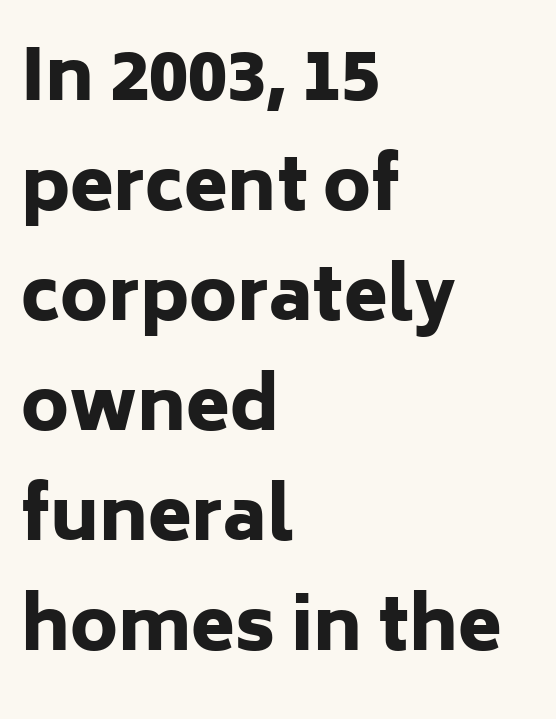
The image shows 71 px heavy sans-serif type, upright; set left-aligned, normal line spacing (1.55x), normal letter spacing, not underlined; low stroke contrast and a medium x-height.
